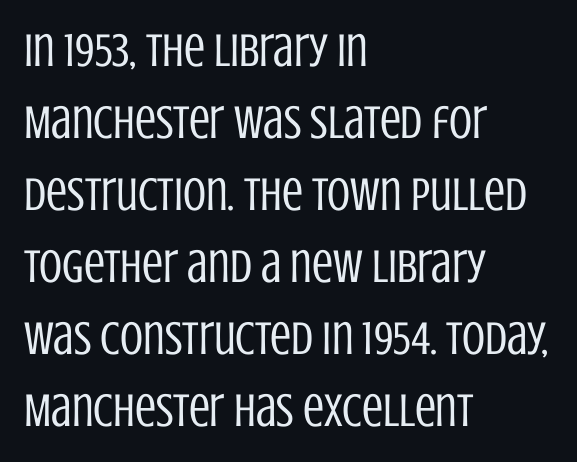
The image shows 47 px regular-weight, condensed sans-serif type, upright; set left-aligned, normal line spacing (1.53x), normal letter spacing, not underlined; low stroke contrast and a large x-height.
